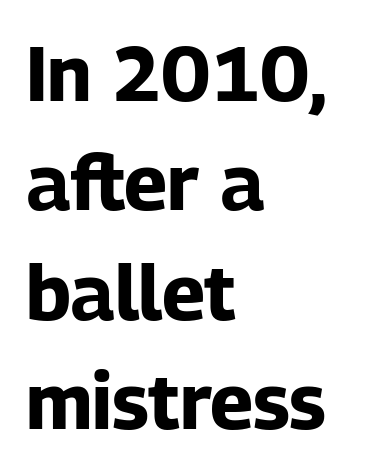
The image shows 77 px bold sans-serif type, upright; set left-aligned, normal line spacing (1.42x), normal letter spacing, not underlined; low stroke contrast and a medium x-height.
